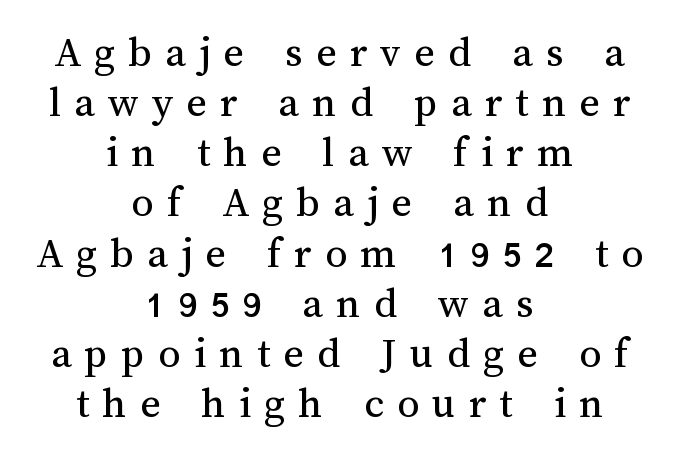
The image shows 44 px regular-weight type, upright; set centered, tight line spacing (1.14x), unusually wide letter spacing (+0.3 em), not underlined; medium stroke contrast and a medium x-height.
